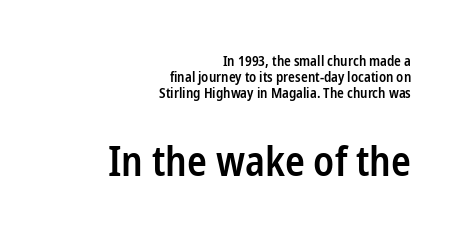
Unmarked baselines from the first word to the last. These lines are set flush right with a ragged left edge. Observe the ordinary spacing: letters are neighbours, not strangers. Spacing verdict: proportional, widths tailored to each character.
